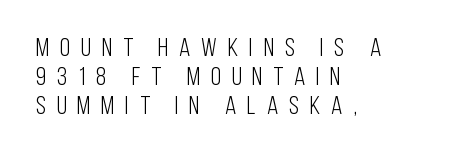
The image shows 26 px text type, upright; set left-aligned, tight line spacing (1.11x), unusually wide letter spacing (+0.42 em), not underlined.
